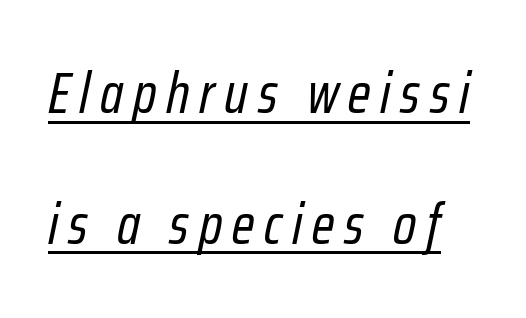
Proportional: the letters do not fall into vertical columns. Weight: not bold — regular or lighter. This block would shrink considerably if given ordinary leading; it's expanded now. The font's italic variant was chosen for this text.
